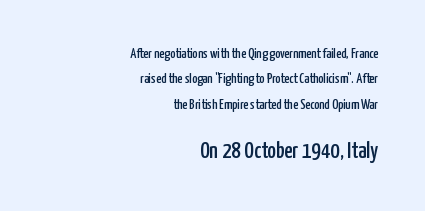
{"italic": "no", "underline": "no", "align": "right", "line_spacing_ratio": 1.81, "letter_spacing": "normal", "letter_spacing_em": 0.0, "larger_block": "second", "size_ratio": 1.64, "glyph_px": 23}
